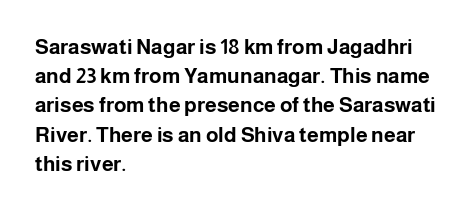
The image shows 21 px bold type, upright; set left-aligned, normal line spacing (1.39x), normal letter spacing, not underlined.
